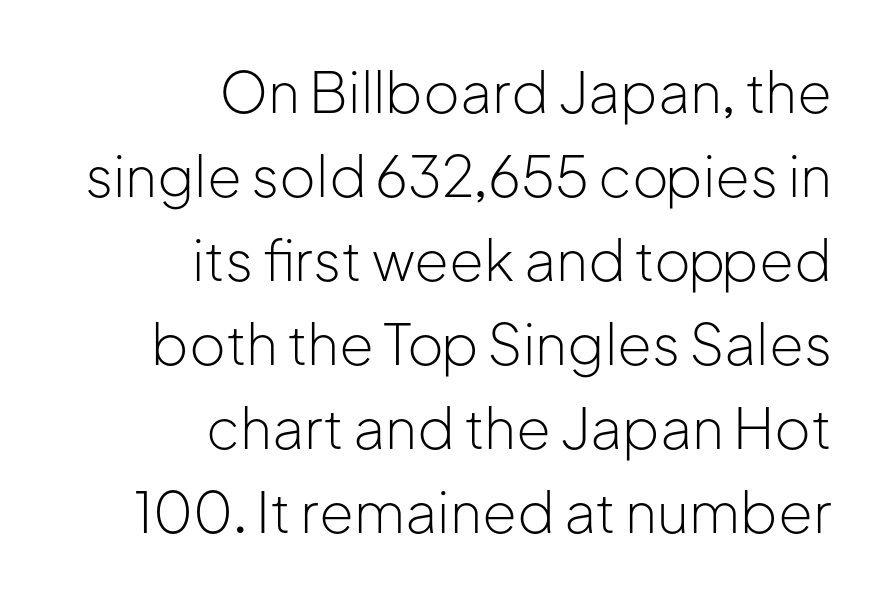
The image shows 56 px light sans-serif type, upright; set right-aligned, normal line spacing (1.5x), normal letter spacing, not underlined; low stroke contrast and a medium x-height.
